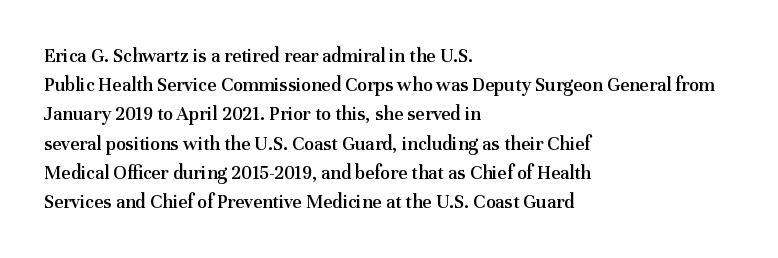
{"italic": "no", "bold": "semi", "underline": "no", "align": "left", "line_spacing": "normal", "line_spacing_ratio": 1.46, "letter_spacing": "normal", "letter_spacing_em": 0.0, "glyph_px": 20}
